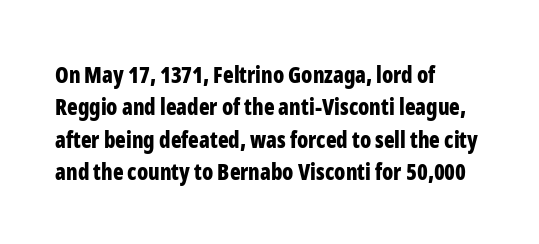
This block has exactly the height ordinary leading produces. A roman cut, with each character standing at attention. Typesetter's note: full bold, strokes at maximum text heaviness. The rendering anchors every line to the left-hand side.
